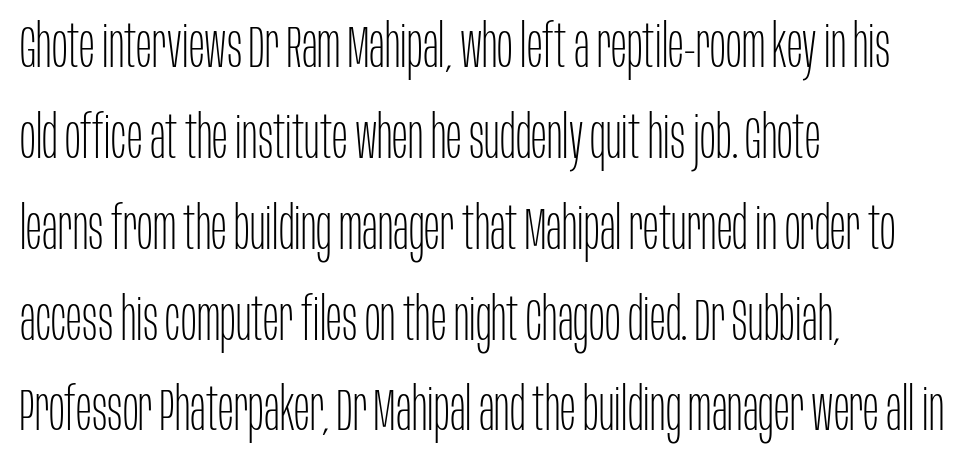
The image shows 59 px thin, condensed sans-serif type, upright; set left-aligned, normal line spacing (1.54x), normal letter spacing, not underlined; low stroke contrast and a large x-height.
